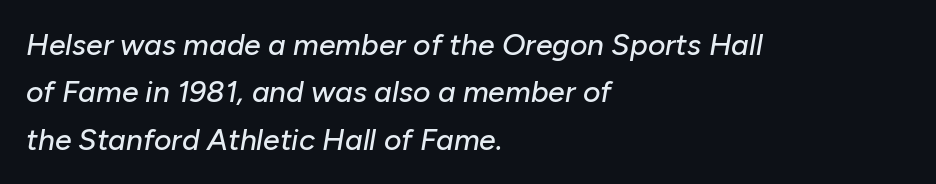
Underlining? Definitely not there. The passage shown leans; its letterforms are oblique. How would I describe the line gaps? Plain and ordinary. Nobody touched the tracking dial on this one. These lines are set flush left with a ragged right edge. The letters advance in unequal steps, a hallmark of proportional type.
